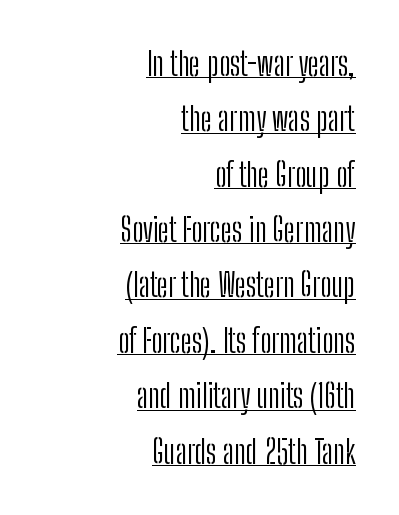
Q: Is the text bold? A: No.
Q: Is the text italic (slanted)? A: No, it is upright.
Q: Is the typeface a serif or a sans-serif typeface? A: Sans-serif.
Q: Is the text underlined? A: Yes.
Q: How is the paragraph aligned? A: Right-aligned.
Q: Is the spacing between letters normal or unusually wide? A: Normal.
Q: Width (condensed, normal, or wide)? A: Condensed.
Q: Stroke contrast? A: Low.
Q: x-height? A: Medium.
Q: Monospaced? A: No.
